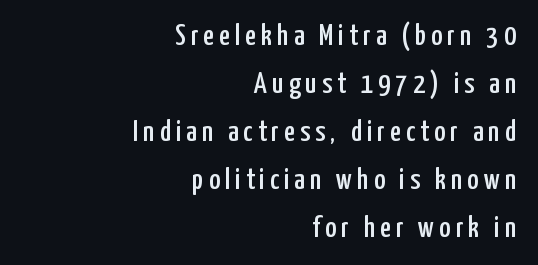
Q: Is the text italic (slanted)? A: No, it is upright.
Q: Is the typeface a serif or a sans-serif typeface? A: Sans-serif.
Q: Is the text underlined? A: No.
Q: How is the paragraph aligned? A: Right-aligned.
Q: Is the spacing between lines tight, normal or loose? A: Normal.
Q: Width (condensed, normal, or wide)? A: Condensed.
Q: Stroke contrast? A: Low.
Q: x-height? A: Medium.
Q: Monospaced? A: No.
